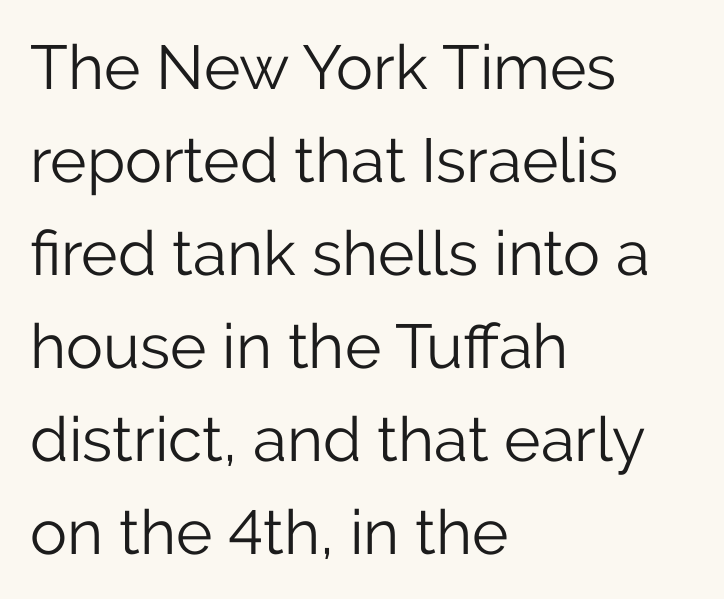
The image shows 62 px light sans-serif type, upright; set left-aligned, normal line spacing (1.5x), normal letter spacing, not underlined; low stroke contrast and a medium x-height.
